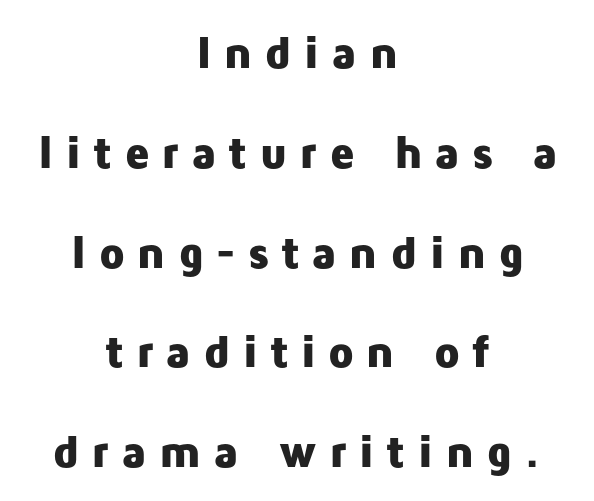
Font category for this specimen: sans-serif. Inter-character spacing is expanded well beyond the font's built-in metrics. On the weight axis this lands at bold, roughly 700. Posture: vertical. Descenders are the only things crossing below the line.
